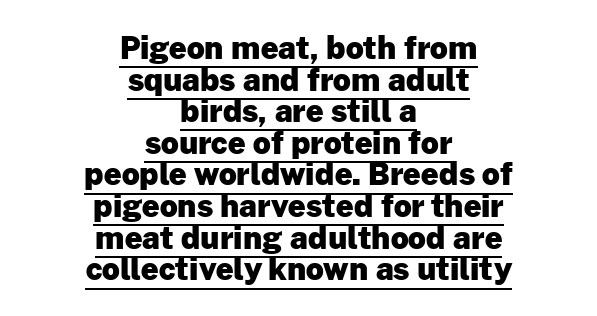
The image shows 31 px heavy sans-serif type, upright; set centered, tight line spacing (1.02x), normal letter spacing, underlined; low stroke contrast and a medium x-height.
